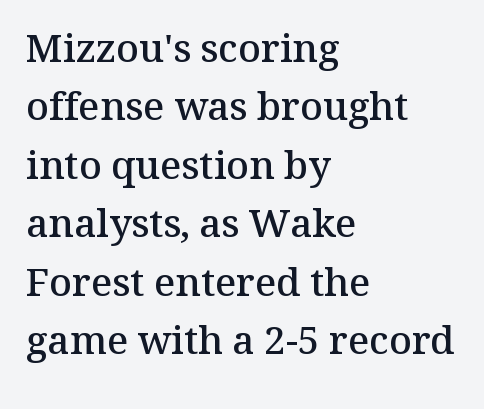
Descenders hang freely into open space. As a designer I'd log this as weight 600, semibold. The lettering holds an erect, upright posture throughout. Type style note: has serifs.
